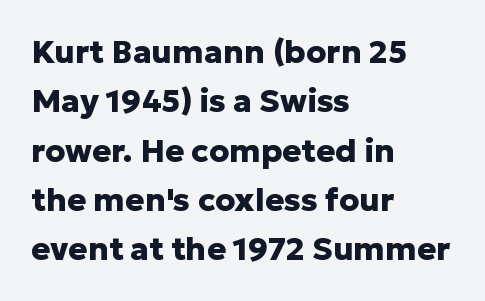
Q: Is the text bold? A: Yes.
Q: Is the text italic (slanted)? A: No, it is upright.
Q: Is the typeface a serif or a sans-serif typeface? A: Sans-serif.
Q: Is the text underlined? A: No.
Q: How is the paragraph aligned? A: Left-aligned.
Q: Is the spacing between letters normal or unusually wide? A: Normal.
Q: Is the spacing between lines tight, normal or loose? A: Normal.
Q: Width (condensed, normal, or wide)? A: Normal.
Q: Stroke contrast? A: Low.
Q: x-height? A: Medium.
Q: Monospaced? A: No.
